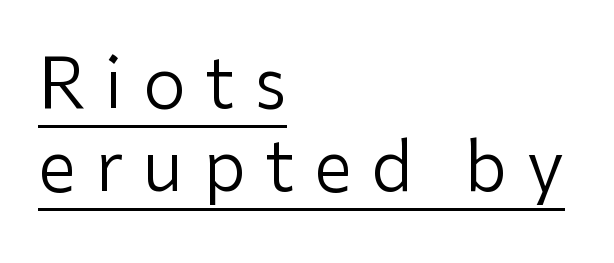
{"serif": "no", "italic": "no", "bold": "no", "weight": "regular", "width": "normal", "stroke_contrast": "low", "x_height": "medium", "monospaced": "no", "underline": "yes", "align": "left", "line_spacing_ratio": 1.21, "letter_spacing": "wide", "letter_spacing_em": 0.28, "glyph_px": 69}
